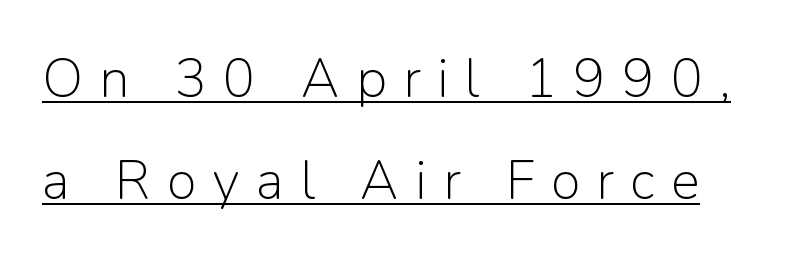
Q: Is the text bold? A: No.
Q: Is the text italic (slanted)? A: No, it is upright.
Q: Is the typeface a serif or a sans-serif typeface? A: Sans-serif.
Q: Is the text underlined? A: Yes.
Q: Is the spacing between letters normal or unusually wide? A: Unusually wide.
Q: Width (condensed, normal, or wide)? A: Normal.
Q: Stroke contrast? A: Low.
Q: x-height? A: Medium.
Q: Monospaced? A: No.
